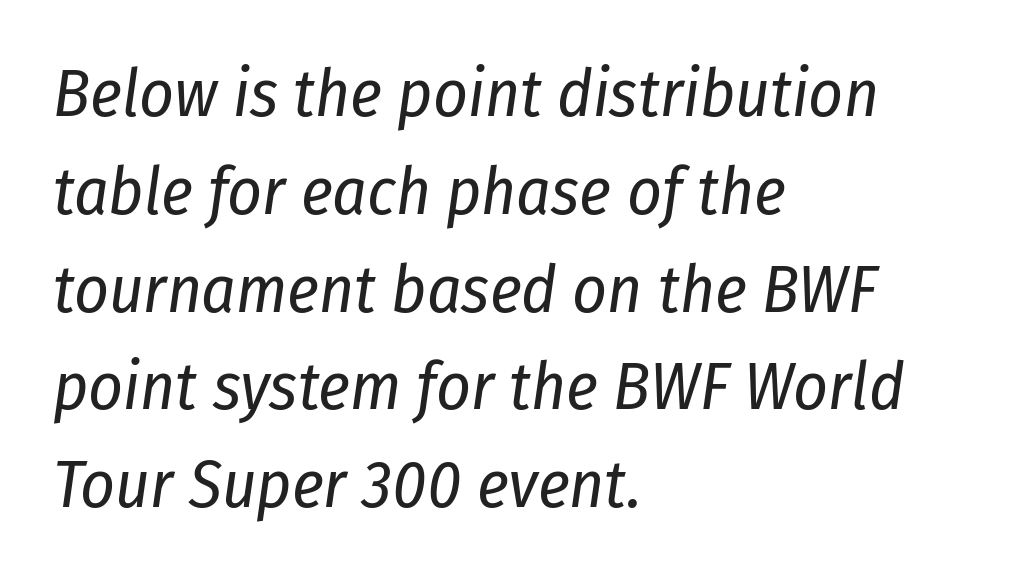
The image shows 67 px regular-weight, condensed type, italic (leaning right); set left-aligned, normal line spacing (1.46x), normal letter spacing, not underlined; low stroke contrast and a medium x-height.
